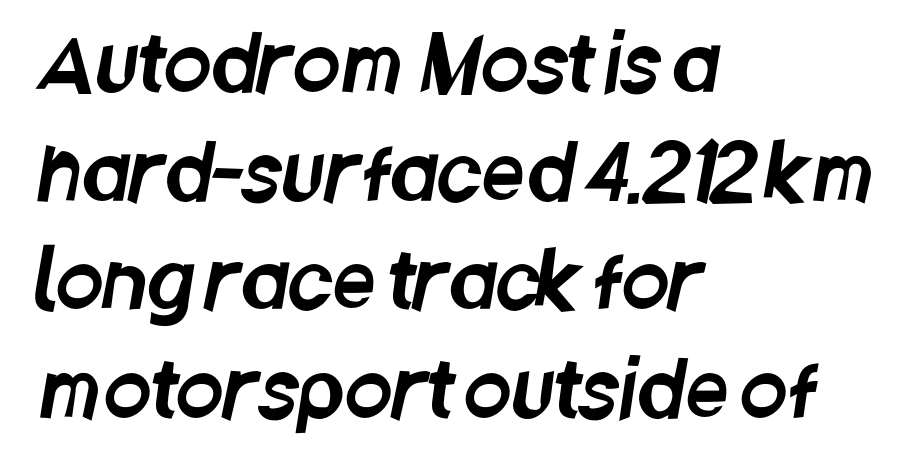
{"serif": "no", "width": "condensed", "stroke_contrast": "low", "x_height": "large", "monospaced": "no", "underline": "no", "align": "left", "line_spacing": "normal", "line_spacing_ratio": 1.41, "letter_spacing": "normal", "letter_spacing_em": 0.0, "glyph_px": 77}
